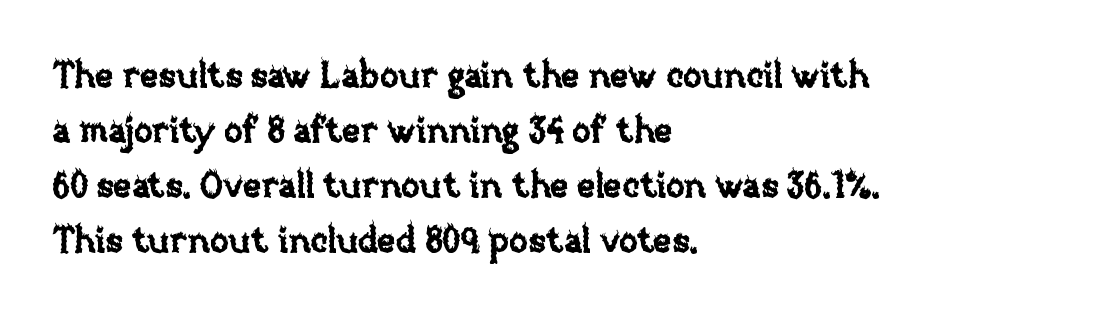
Baseline-to-baseline distance is the conventional proportion of letter height. Students, note that the glyphs here touch the page at normal intervals. The space directly below the letters is spotless. The setting favours the left margin, as ordinary paragraphs usually do. If you drew a line through each stem, it would be perfectly vertical.
